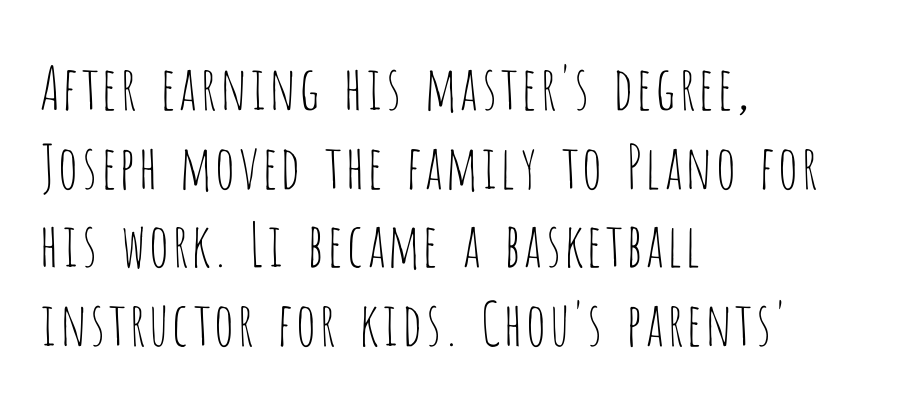
Q: Is the text bold? A: No.
Q: Is the text italic (slanted)? A: No, it is upright.
Q: Is the typeface a serif or a sans-serif typeface? A: Sans-serif.
Q: Is the text underlined? A: No.
Q: How is the paragraph aligned? A: Left-aligned.
Q: Is the spacing between letters normal or unusually wide? A: Normal.
Q: Is the spacing between lines tight, normal or loose? A: Normal.
Q: Width (condensed, normal, or wide)? A: Condensed.
Q: Stroke contrast? A: Low.
Q: x-height? A: Large.
Q: Monospaced? A: No.
